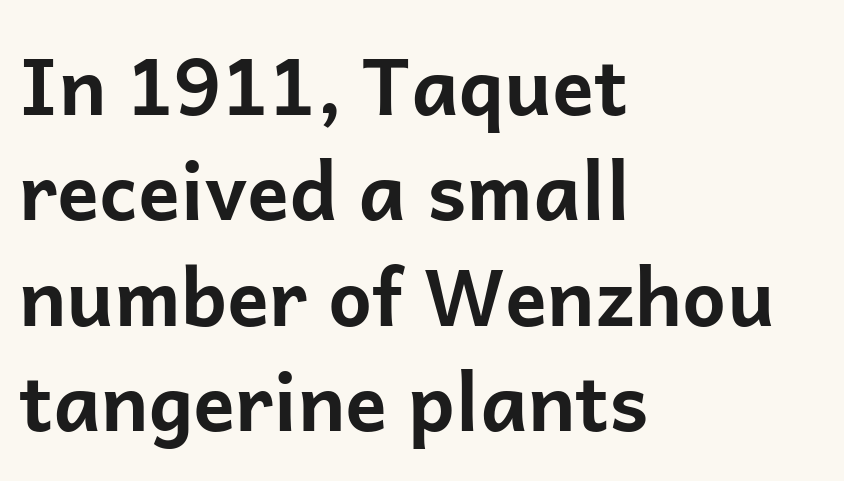
{"serif": "no", "italic": "no", "bold": "yes", "weight": "bold", "width": "normal", "stroke_contrast": "low", "x_height": "medium", "monospaced": "no", "underline": "no", "align": "left", "line_spacing": "normal", "line_spacing_ratio": 1.35, "letter_spacing": "normal", "letter_spacing_em": 0.0, "glyph_px": 78}
